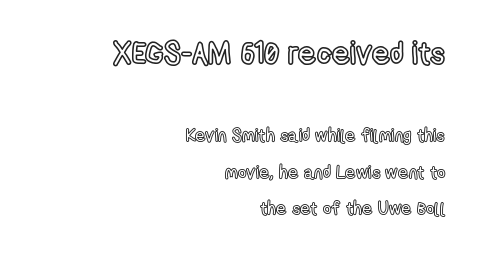
Q: Is the text italic (slanted)? A: No, it is upright.
Q: Is the text underlined? A: No.
Q: How is the paragraph aligned? A: Right-aligned.
Q: Is the spacing between letters normal or unusually wide? A: Normal.
Q: Is the spacing between lines tight, normal or loose? A: Loose.
Q: Which block of text is set in a larger size, the first (top) or the second (bottom)? A: The first (top) one.
Q: Width (condensed, normal, or wide)? A: Condensed.
Q: x-height? A: Medium.
Q: Monospaced? A: No.
